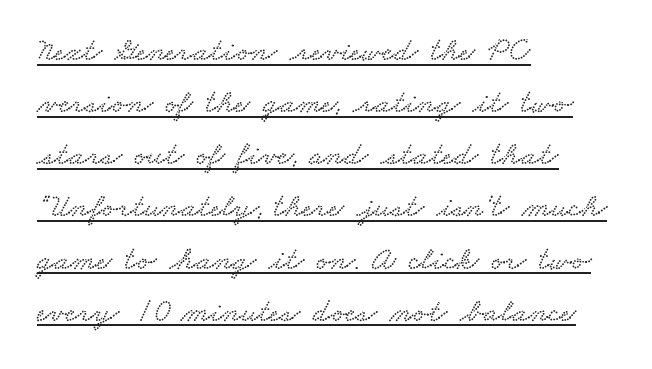
The lines in this sample share a left origin and differ only in where they stop. Look at the bottom of the vertical strokes: they flare into serifs here. A typesetter would call this zero additional tracking. The leading is moderate, giving the passage an even texture.
